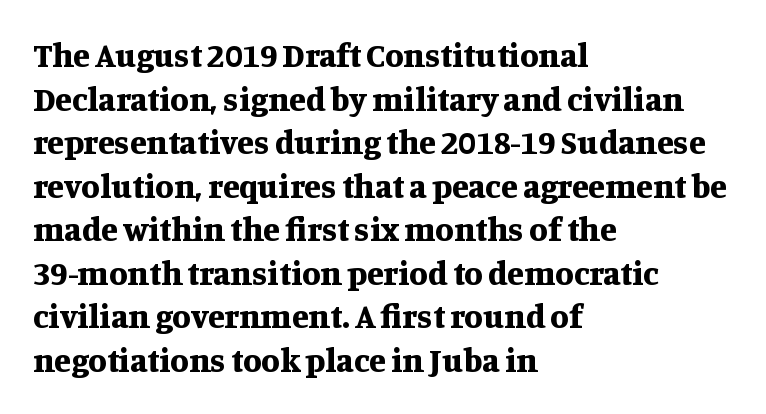
{"serif": "yes", "italic": "no", "bold": "yes", "weight": "bold", "width": "normal", "stroke_contrast": "medium", "x_height": "large", "monospaced": "no", "underline": "no", "align": "left", "line_spacing": "normal", "line_spacing_ratio": 1.28, "letter_spacing": "normal", "letter_spacing_em": 0.0, "glyph_px": 34}
